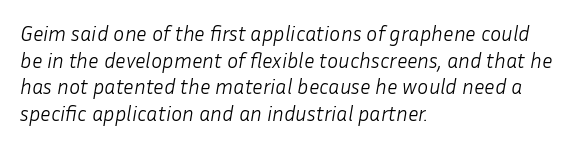
{"italic": "yes", "lean": "right", "slant_degrees": 10, "bold": "no", "underline": "no", "align": "left", "line_spacing": "normal", "line_spacing_ratio": 1.27, "letter_spacing": "normal", "letter_spacing_em": 0.0, "glyph_px": 21}
